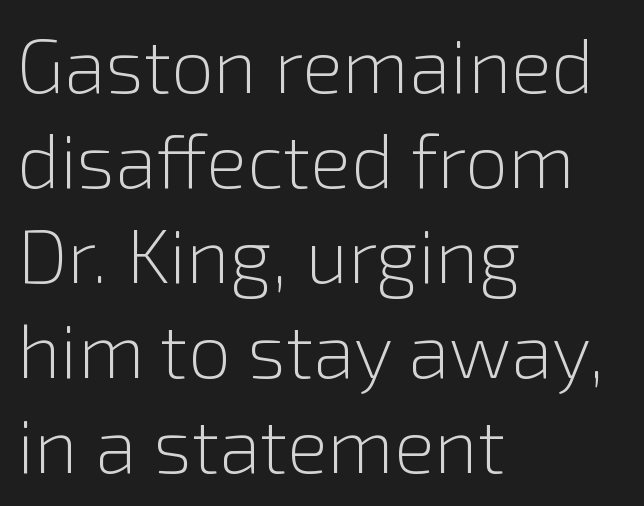
The letterforms sit shoulder to shoulder at normal distance. Do the characters align in a grid? No, the font is proportional. Rule under the text: the space is simply empty. Reading down the block, your eye returns to a fixed left position each line.
